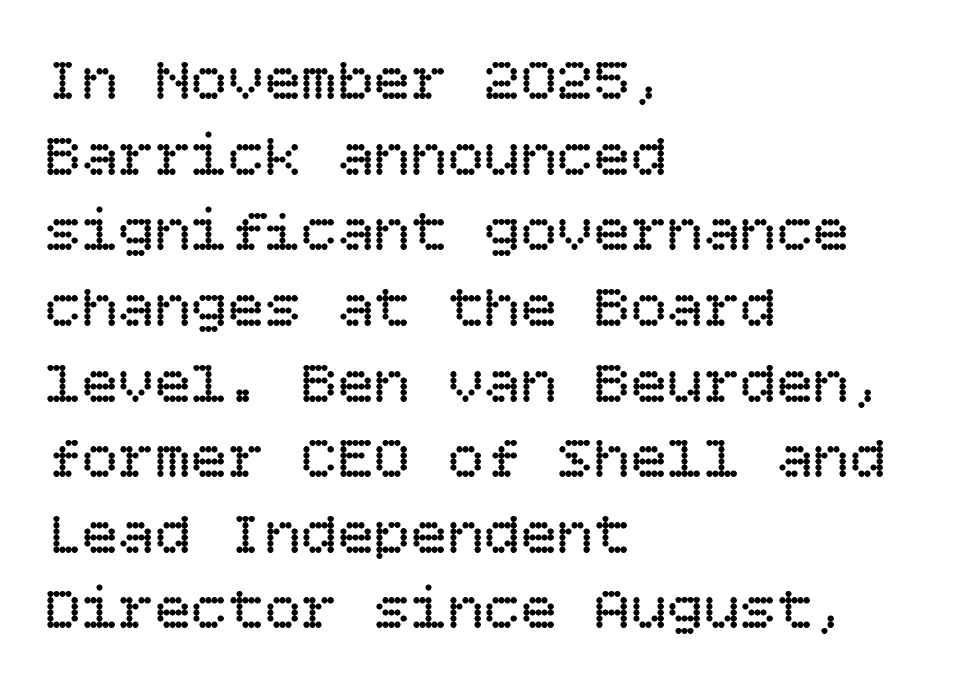
No italicization has been applied; the sample stays upright. Line starts are locked; line ends wander. The baseline area is clear. The passage shown has conventional tracking throughout. Bold? No — there's no thickening of the strokes.
